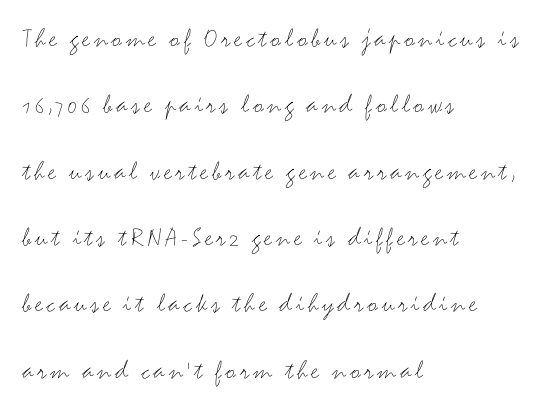
{"serif": "no", "bold": "no", "weight": "light", "width": "wide", "stroke_contrast": "medium", "x_height": "small", "monospaced": "no", "underline": "no", "align": "left", "line_spacing": "loose", "line_spacing_ratio": 2.37, "glyph_px": 28}
